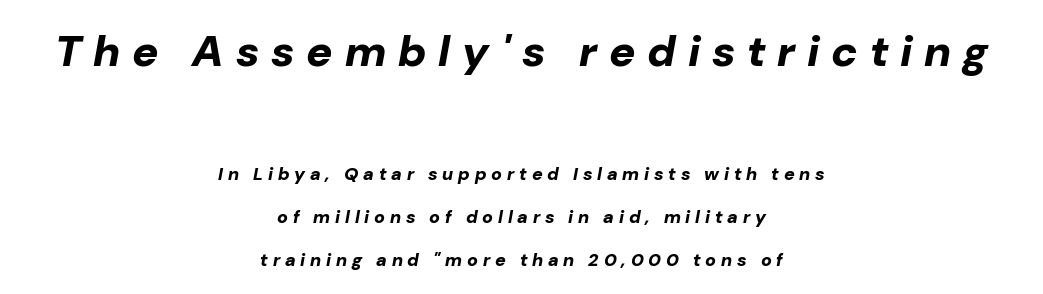
Q: Is the text bold? A: Yes.
Q: Is the text italic (slanted)? A: Yes, it leans right by about 10 degrees.
Q: Is the text underlined? A: No.
Q: How is the paragraph aligned? A: Centered.
Q: Is the spacing between letters normal or unusually wide? A: Unusually wide.
Q: Is the spacing between lines tight, normal or loose? A: Loose.
Q: Which block of text is set in a larger size, the first (top) or the second (bottom)? A: The first (top) one.
Q: Width (condensed, normal, or wide)? A: Normal.
Q: Stroke contrast? A: Low.
Q: x-height? A: Medium.
Q: Monospaced? A: No.
